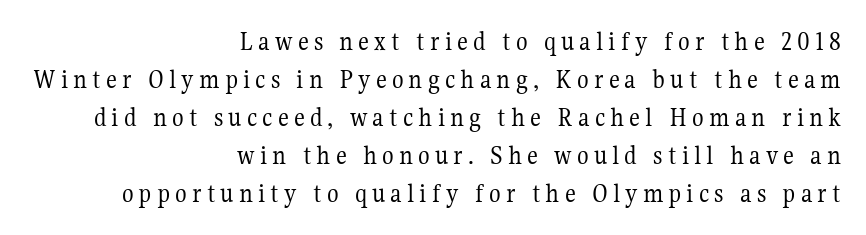
{"italic": "no", "bold": "no", "underline": "no", "align": "right", "line_spacing": "normal", "line_spacing_ratio": 1.41, "glyph_px": 27}
